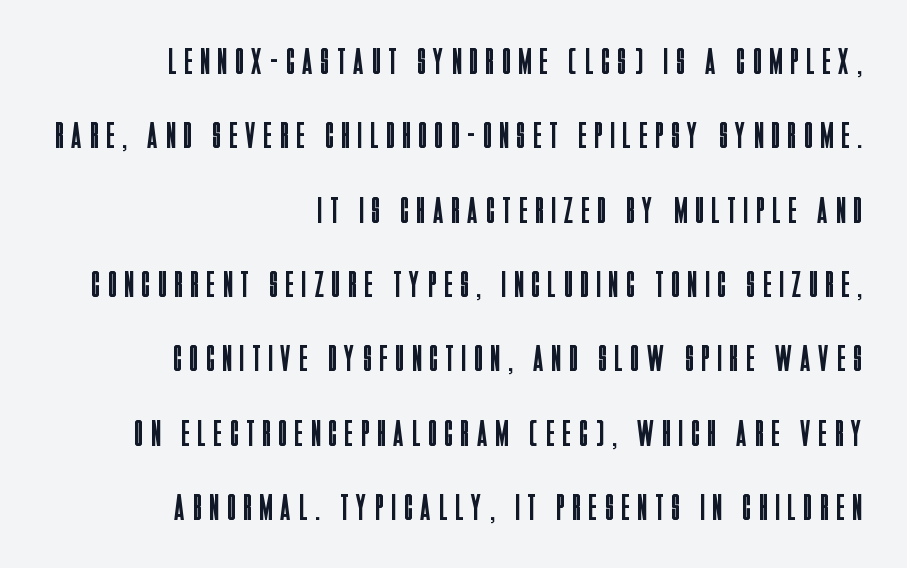
Q: Is the text bold? A: No.
Q: Is the text italic (slanted)? A: No, it is upright.
Q: Is the typeface a serif or a sans-serif typeface? A: Sans-serif.
Q: Is the text underlined? A: No.
Q: How is the paragraph aligned? A: Right-aligned.
Q: Is the spacing between letters normal or unusually wide? A: Unusually wide.
Q: Is the spacing between lines tight, normal or loose? A: Loose.
Q: Width (condensed, normal, or wide)? A: Condensed.
Q: Stroke contrast? A: Low.
Q: x-height? A: Large.
Q: Monospaced? A: No.
